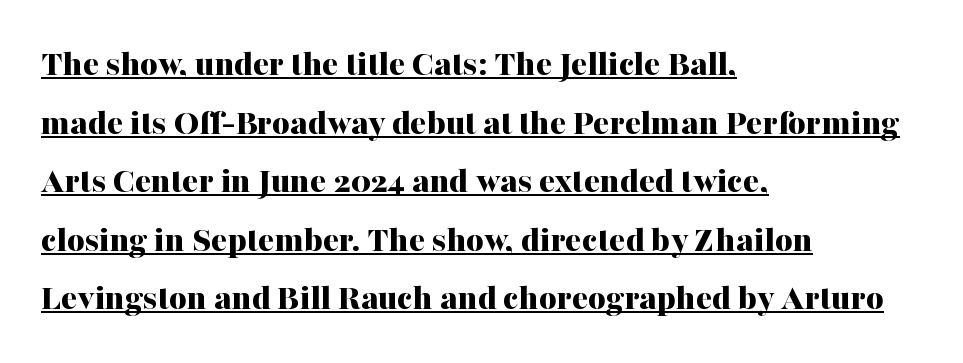
The image shows 38 px bold serif type, upright; set left-aligned, normal line spacing (1.54x), normal letter spacing, underlined; medium stroke contrast and a medium x-height.
